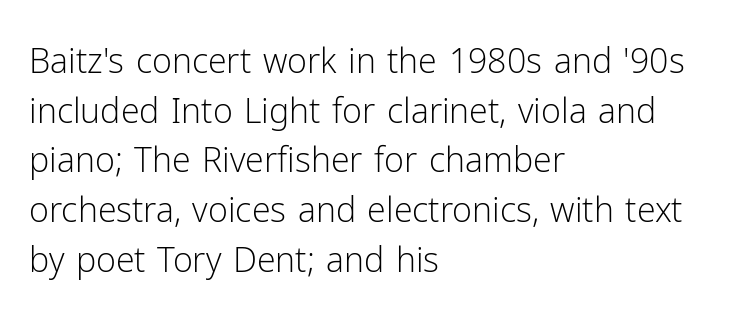
The image shows 34 px light sans-serif type, upright; set left-aligned, normal line spacing (1.46x), normal letter spacing, not underlined; low stroke contrast and a medium x-height.
